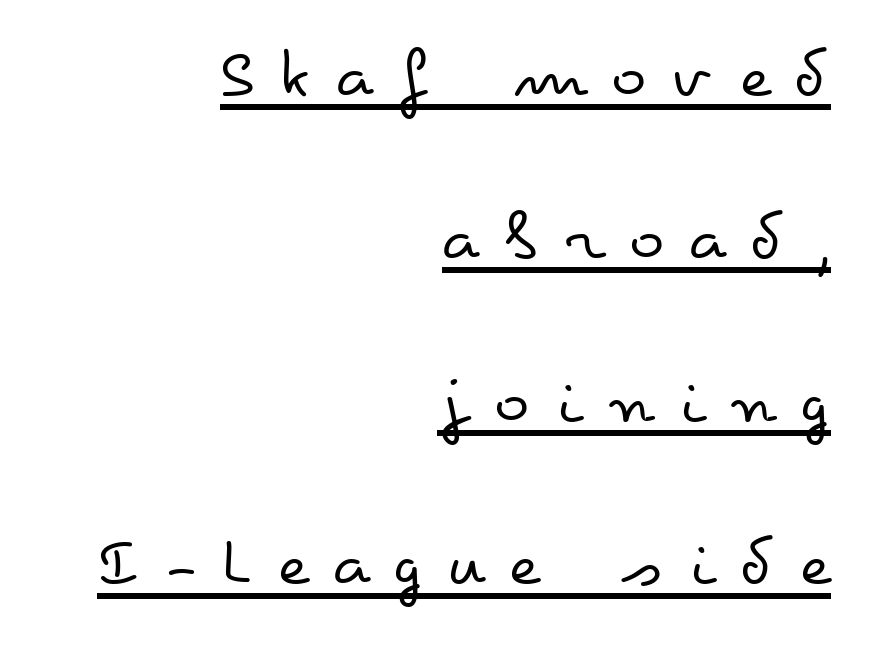
{"italic": "no", "bold": "no", "weight": "regular", "width": "wide", "stroke_contrast": "low", "x_height": "small", "monospaced": "no", "underline": "yes", "align": "right", "line_spacing": "loose", "line_spacing_ratio": 2.2, "letter_spacing": "wide", "letter_spacing_em": 0.34, "glyph_px": 74}
